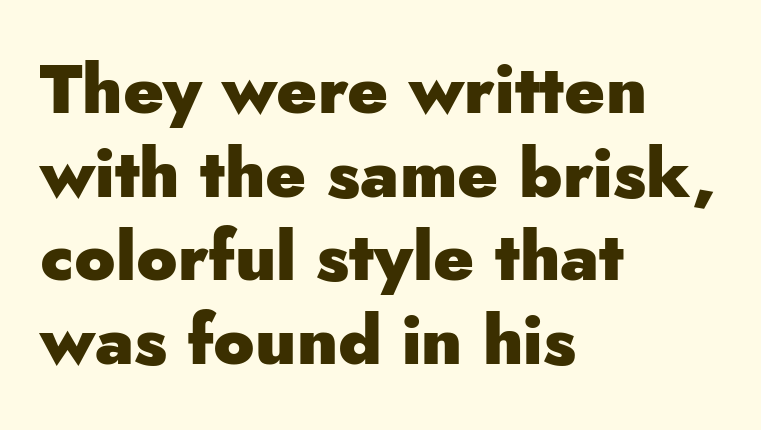
{"serif": "no", "italic": "no", "bold": "yes", "weight": "heavy", "width": "normal", "stroke_contrast": "low", "x_height": "small", "monospaced": "no", "underline": "no", "align": "left", "line_spacing_ratio": 1.23, "letter_spacing": "normal", "letter_spacing_em": 0.0, "glyph_px": 68}
